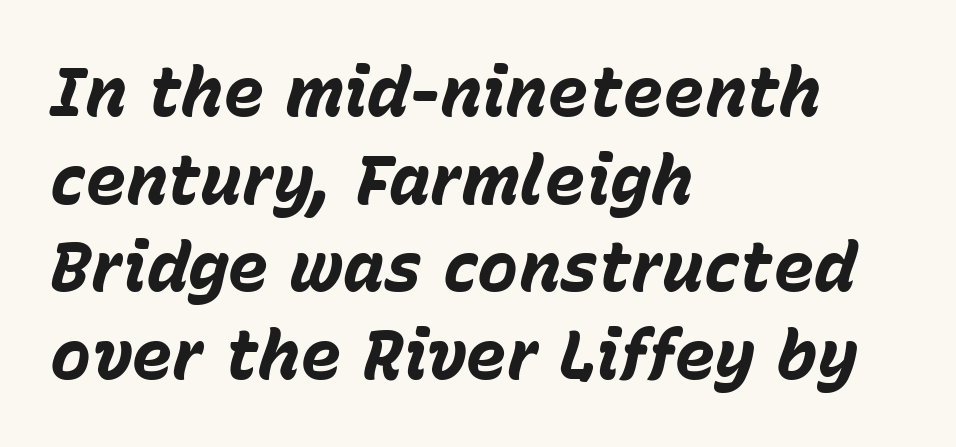
All the whitespace from short lines collects on the right. The passage shown is typed in a proportional face where columns would drift. Does the weight exceed regular? Yes, all the way to bold. The zone under the glyphs is completely vacant. Is the letter spacing exaggerated? No — it looks like the ordinary default. Rows of type keep a routine distance in the vertical direction.
